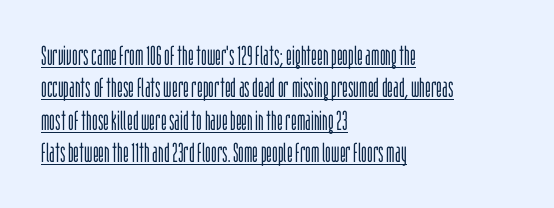
Q: Is the text bold? A: No.
Q: Is the text italic (slanted)? A: No, it is upright.
Q: Is the text underlined? A: Yes.
Q: How is the paragraph aligned? A: Left-aligned.
Q: Is the spacing between letters normal or unusually wide? A: Normal.
